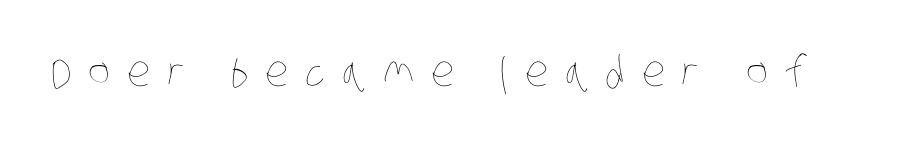
{"bold": "no", "weight": "thin", "width": "condensed", "stroke_contrast": "low", "x_height": "large", "monospaced": "no", "underline": "no", "letter_spacing": "wide", "letter_spacing_em": 0.4, "glyph_px": 42}
